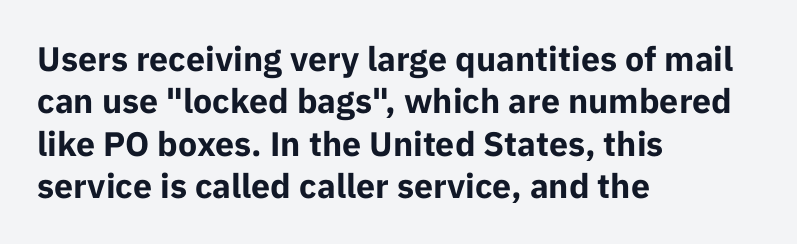
In terms of leading, this rendering sits right in the middle. Each line starts at the same left margin while the right side varies. This is the regular roman posture of the typeface. This is heavy type, rendered in bold. Unmarked baselines from the first word to the last.
